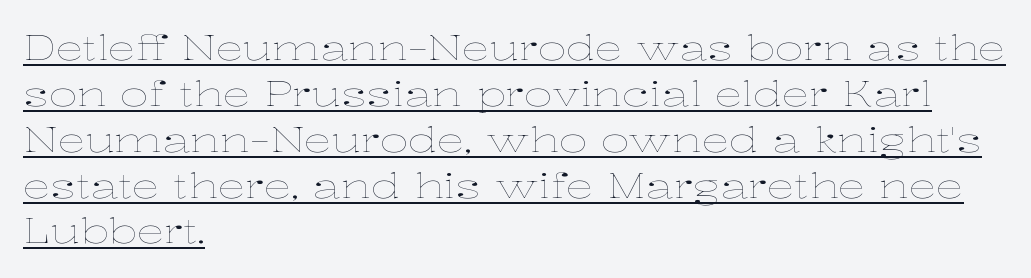
The image shows 35 px thin, wide type, upright; set left-aligned, normal line spacing (1.31x), normal letter spacing, underlined; low stroke contrast and a medium x-height.
